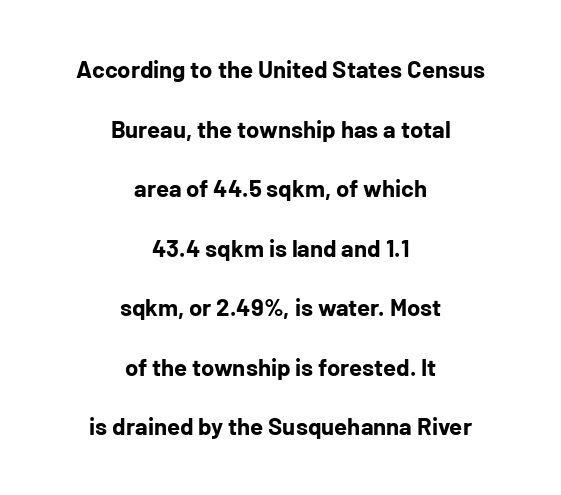
The line texture is even and compact thanks to regular tracking. Descenders hang freely into open space. The rendering uses a bold face; every stroke is thick and dark. The compositor balanced each line on the midline. Horizontal bands of white between lines are thick stripes. Vertical strokes here are truly vertical.
